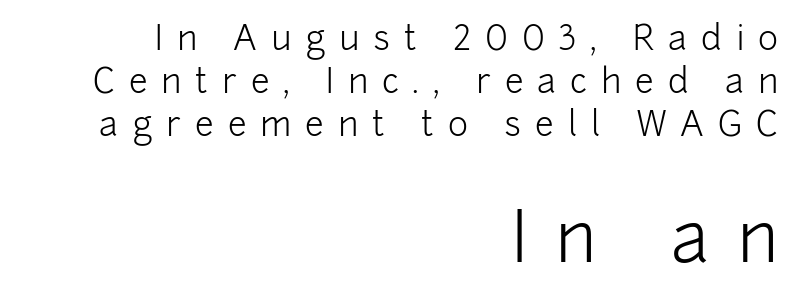
{"serif": "no", "italic": "no", "bold": "no", "weight": "light", "width": "normal", "stroke_contrast": "low", "x_height": "medium", "monospaced": "no", "underline": "no", "align": "right", "line_spacing": "normal", "line_spacing_ratio": 1.26, "letter_spacing": "wide", "letter_spacing_em": 0.41, "larger_block": "second", "size_ratio": 2.03, "glyph_px": 69}
